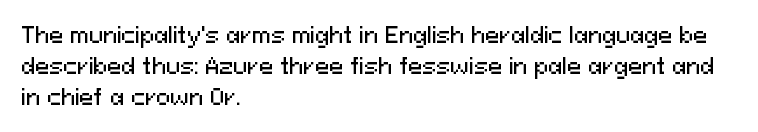
The image shows 21 px text type, upright; set left-aligned, normal line spacing (1.47x), normal letter spacing, not underlined.
